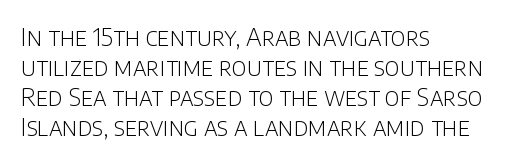
{"italic": "no", "bold": "no", "underline": "no", "align": "left", "line_spacing": "normal", "line_spacing_ratio": 1.25, "letter_spacing": "normal", "letter_spacing_em": 0.0, "glyph_px": 24}
